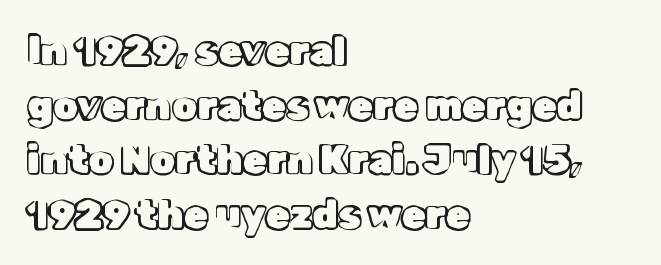
The image shows 39 px text type, upright; set left-aligned, normal line spacing (1.4x), normal letter spacing, not underlined; a medium x-height.
